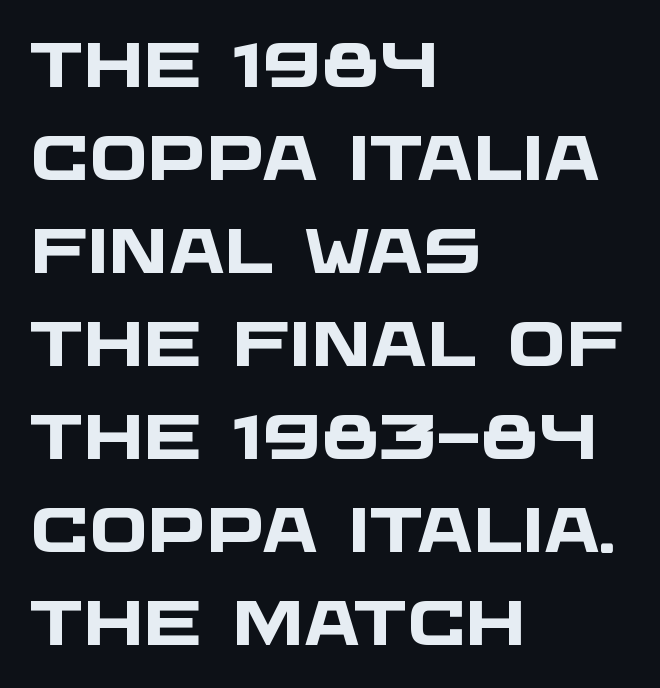
The text was rendered using a sans face with plain stroke endings. Each glyph is drawn with heavy, bold strokes. Tracking value appears to be zero — textbook default spacing. Caption: multi-line text, flush left, ragged right. Notice how descenders clear the ascenders below comfortably — that's standard leading. Only glyphs here, with clear space below each row.
